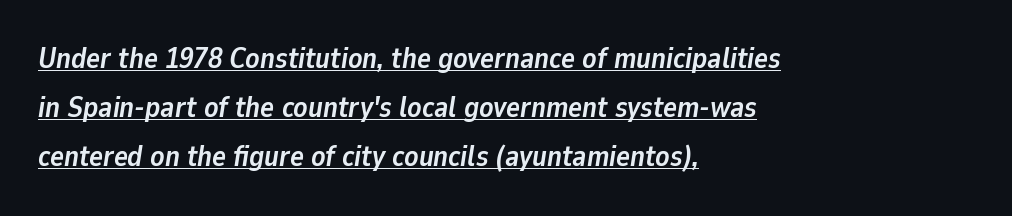
Q: Is the text bold? A: Yes.
Q: Is the text italic (slanted)? A: Yes, it leans right by about 9 degrees.
Q: Is the text underlined? A: Yes.
Q: How is the paragraph aligned? A: Left-aligned.
Q: Is the spacing between letters normal or unusually wide? A: Normal.
Q: Is the spacing between lines tight, normal or loose? A: Normal.
Q: Width (condensed, normal, or wide)? A: Normal.
Q: Stroke contrast? A: Low.
Q: x-height? A: Medium.
Q: Monospaced? A: No.
